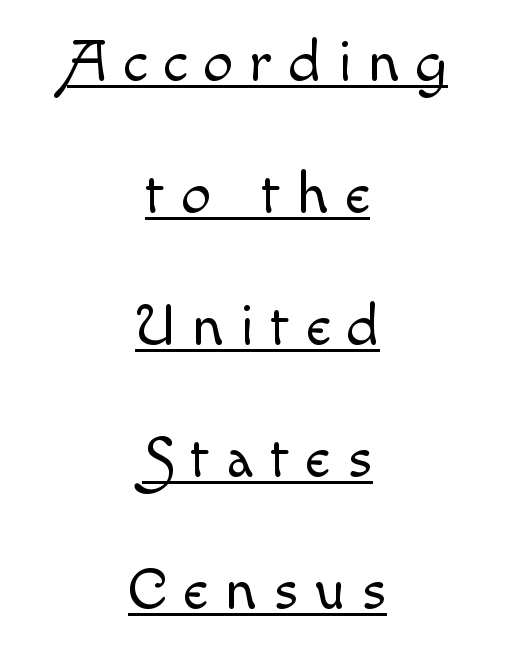
The specimen includes a rule beneath the text block's lines. Airy leading. Posture: vertical. Note the varied advance widths — an 'i' is clearly narrower than an 'm'. Each stroke keeps to a modest, everyday thickness or less.
